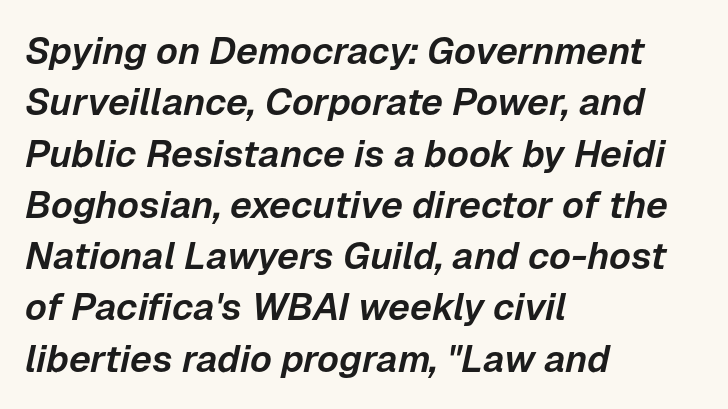
Glyph-to-glyph distance matches everyday printed text. Regular leading. Words float on clear page, feet unadorned. Do the characters align in a grid? No, the font is proportional. There's an unmistakable incline to the writing here.
